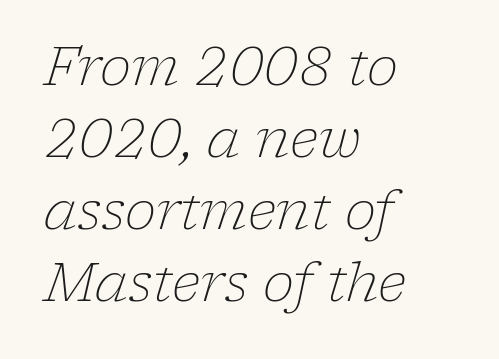
The image shows 53 px light serif type, italic (leaning right); set left-aligned, normal line spacing (1.36x), normal letter spacing, not underlined; low stroke contrast and a medium x-height.
